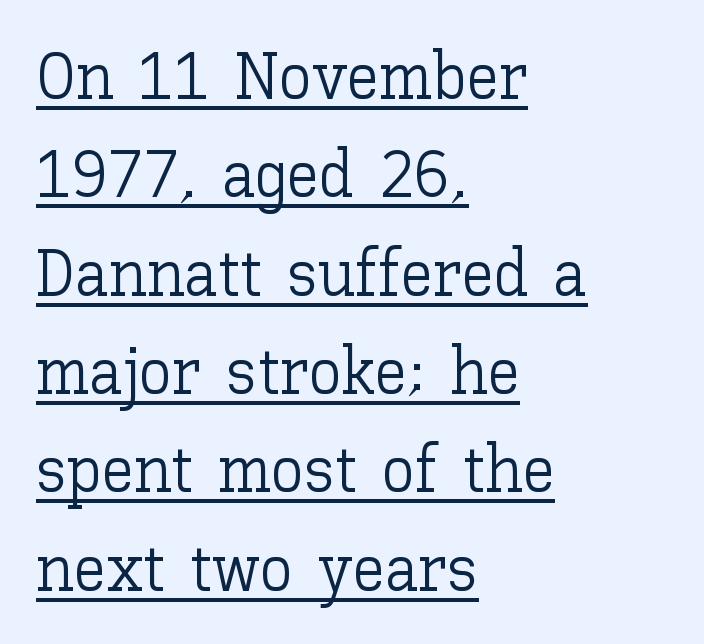
Q: Is the text bold? A: No.
Q: Is the text italic (slanted)? A: No, it is upright.
Q: Is the text underlined? A: Yes.
Q: How is the paragraph aligned? A: Left-aligned.
Q: Is the spacing between letters normal or unusually wide? A: Normal.
Q: Is the spacing between lines tight, normal or loose? A: Normal.
Q: Width (condensed, normal, or wide)? A: Normal.
Q: Stroke contrast? A: Low.
Q: x-height? A: Medium.
Q: Monospaced? A: No.
